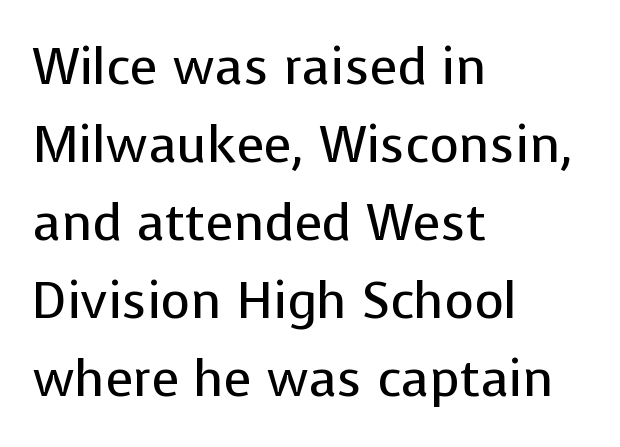
Stems and bowls with no extra thickness — not bold. Underline: absent. Where is the straight margin? On the left. The text was rendered using a sans face with plain stroke endings. Upright lettering throughout.
